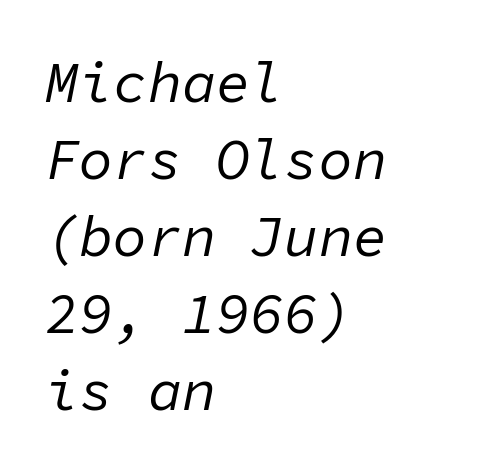
The image shows 57 px regular-weight type, italic (leaning right), monospaced; set left-aligned, normal line spacing (1.35x), normal letter spacing, not underlined; low stroke contrast and a medium x-height.
